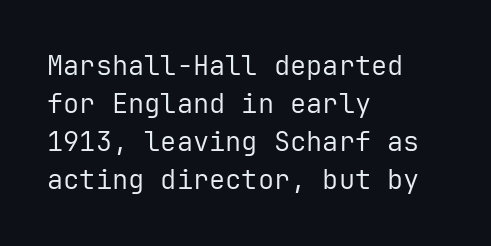
Q: Is the text bold? A: No.
Q: Is the text italic (slanted)? A: No, it is upright.
Q: Is the text underlined? A: No.
Q: How is the paragraph aligned? A: Left-aligned.
Q: Is the spacing between letters normal or unusually wide? A: Normal.
Q: Is the spacing between lines tight, normal or loose? A: Normal.
